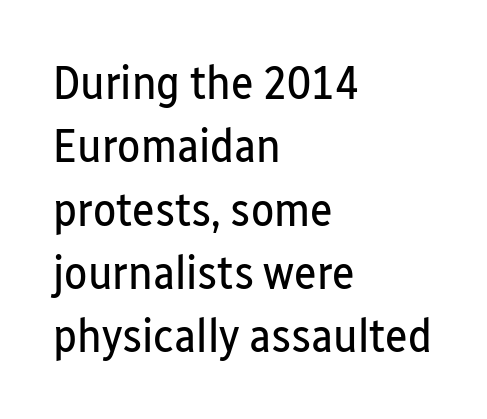
Each word holds together tightly as a unit, with standard inter-letter gaps. Each letter's strokes conclude bluntly, with no projecting serifs. Proportional: the letters do not fall into vertical columns. Visually the block forms a straight wall on the left and a jagged coastline on the right. Lines of text with bare space underneath.
